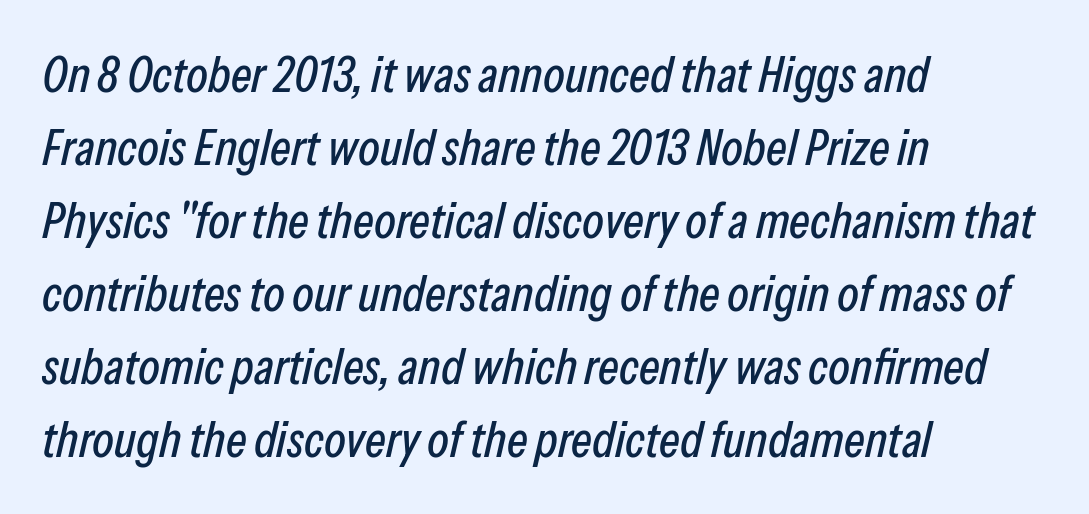
Q: Is the text italic (slanted)? A: Yes, it leans right by about 13 degrees.
Q: Is the text underlined? A: No.
Q: How is the paragraph aligned? A: Left-aligned.
Q: Is the spacing between letters normal or unusually wide? A: Normal.
Q: Is the spacing between lines tight, normal or loose? A: Normal.
Q: Width (condensed, normal, or wide)? A: Condensed.
Q: Stroke contrast? A: Low.
Q: x-height? A: Medium.
Q: Monospaced? A: No.
